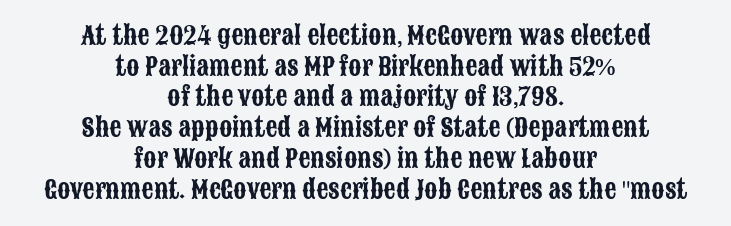
{"italic": "no", "underline": "no", "align": "center", "line_spacing": "normal", "line_spacing_ratio": 1.28, "letter_spacing": "normal", "letter_spacing_em": 0.0, "glyph_px": 24}
